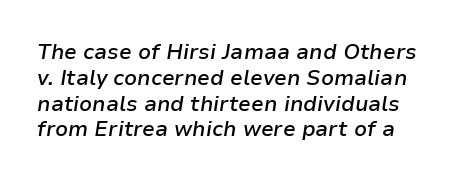
{"italic": "yes", "lean": "right", "slant_degrees": 9, "bold": "semi", "underline": "no", "line_spacing_ratio": 1.23, "letter_spacing": "normal", "letter_spacing_em": 0.0, "glyph_px": 21}
